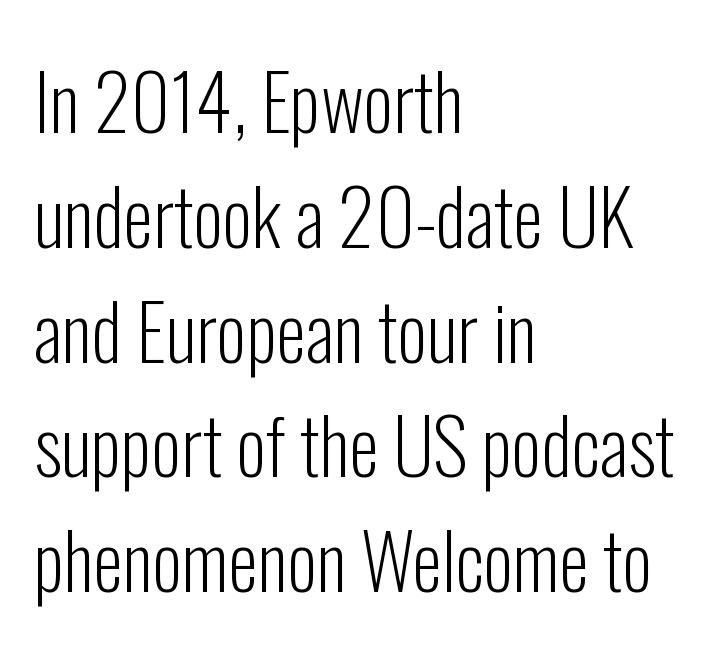
Q: Is the text bold? A: No.
Q: Is the text italic (slanted)? A: No, it is upright.
Q: Is the typeface a serif or a sans-serif typeface? A: Sans-serif.
Q: Is the text underlined? A: No.
Q: How is the paragraph aligned? A: Left-aligned.
Q: Is the spacing between letters normal or unusually wide? A: Normal.
Q: Is the spacing between lines tight, normal or loose? A: Normal.
Q: Width (condensed, normal, or wide)? A: Condensed.
Q: Stroke contrast? A: Low.
Q: x-height? A: Medium.
Q: Monospaced? A: No.
